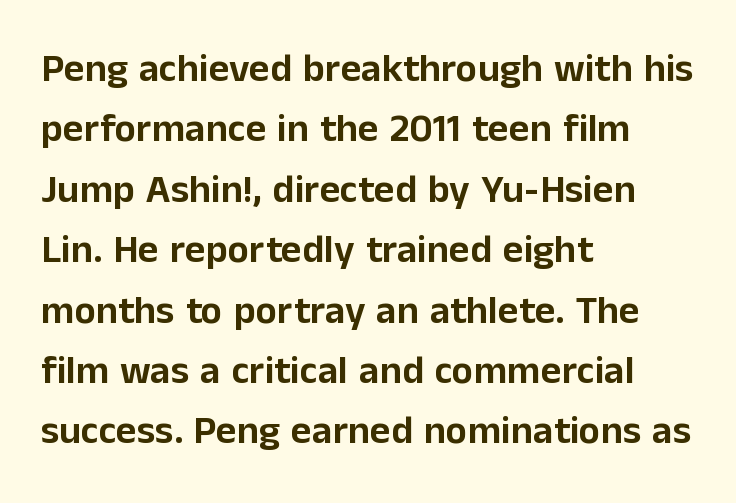
The image shows 40 px sans-serif type, upright; set left-aligned, normal line spacing (1.51x), normal letter spacing, not underlined; low stroke contrast and a medium x-height.
